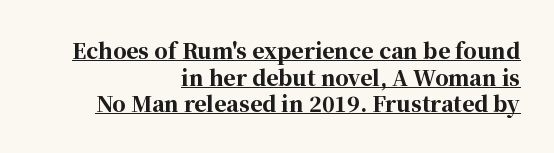
The image shows 21 px bold type, upright; set right-aligned, normal line spacing (1.27x), normal letter spacing, underlined.
